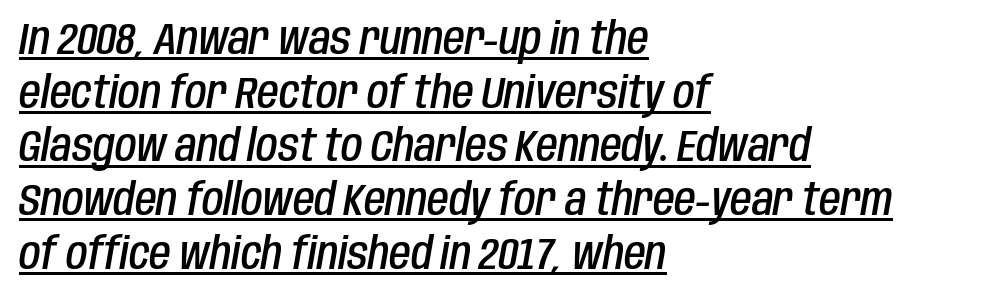
Slanted lettering throughout. The glyphs are accompanied by a horizontal stroke just below them. The compositor pushed each line to the left boundary. Think of a printed novel: that variable character pitch is what you see here. This rendering leaves character spacing at its baseline value. This is the in-between weight designers call semibold or demi.
